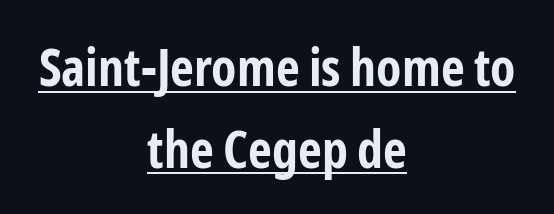
Regarding serifs, this sample does without them. Short and long lines alike share a common midpoint. I'd describe the lettering as bold — thick and assertive. Every stem runs plumb, perpendicular to the baseline.
